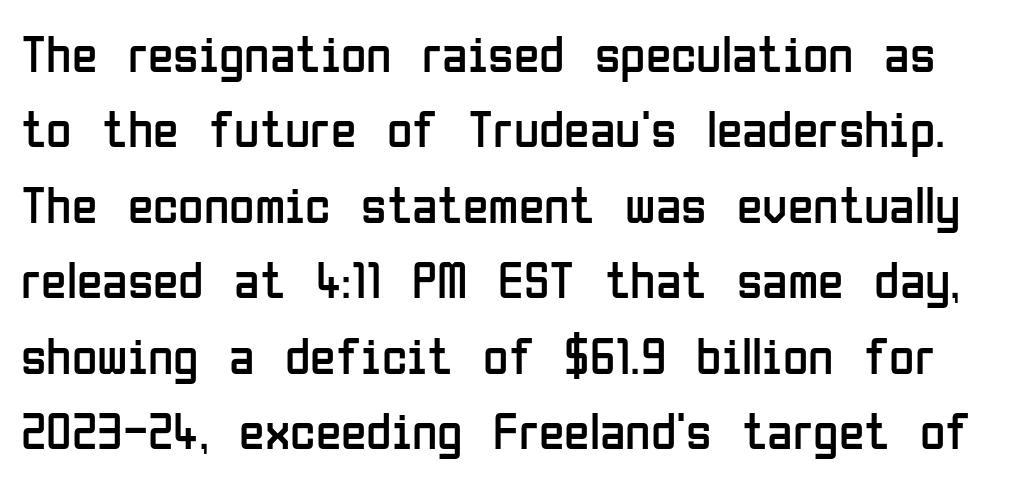
{"serif": "no", "italic": "no", "bold": "no", "weight": "regular", "width": "condensed", "stroke_contrast": "low", "x_height": "medium", "monospaced": "no", "underline": "no", "line_spacing": "normal", "line_spacing_ratio": 1.45, "letter_spacing": "normal", "letter_spacing_em": 0.0, "glyph_px": 52}
